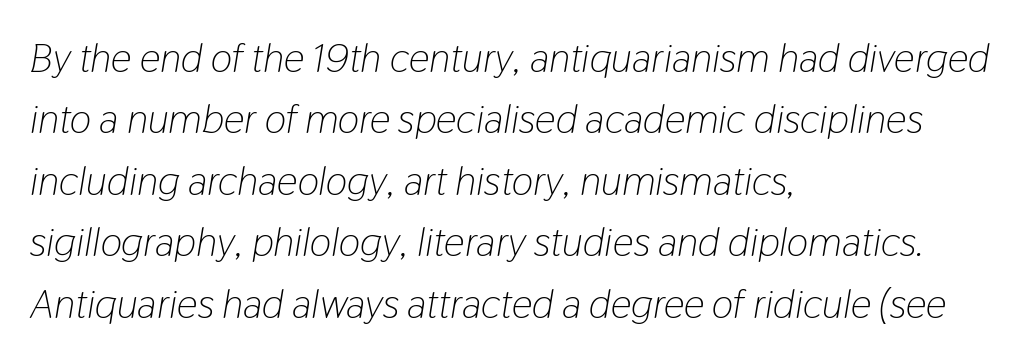
{"italic": "yes", "lean": "right", "slant_degrees": 9, "bold": "no", "weight": "light", "width": "condensed", "stroke_contrast": "low", "x_height": "medium", "monospaced": "no", "underline": "no", "align": "left", "line_spacing": "normal", "line_spacing_ratio": 1.5, "letter_spacing": "normal", "letter_spacing_em": 0.0, "glyph_px": 41}
